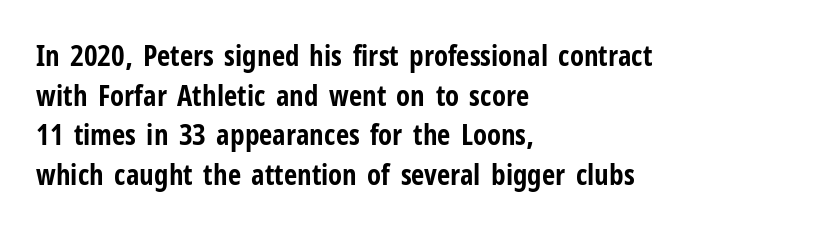
The type is set solid horizontally, with unmodified tracking. Summary of vertical rhythm: regular, with standard interline spacing. Notice how the stems are strictly vertical — no italics here. Glance below the letters and you will spot only blank space. Do the characters align in a grid? No, the font is proportional.
